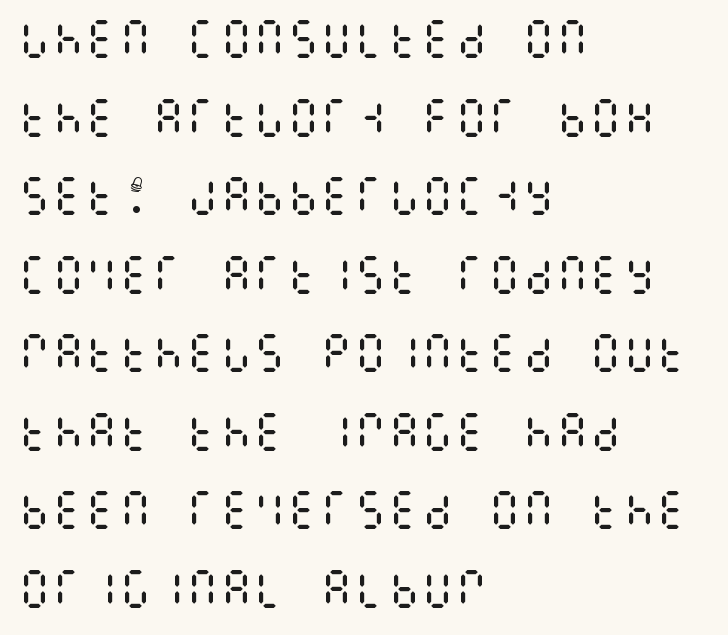
Students, note that the glyphs here touch the page at normal intervals. Caption: face not bold, strokes unweighted. The specimen reads as upright at a glance. The compositor pushed each line to the left boundary. The area under the type is left untouched.
